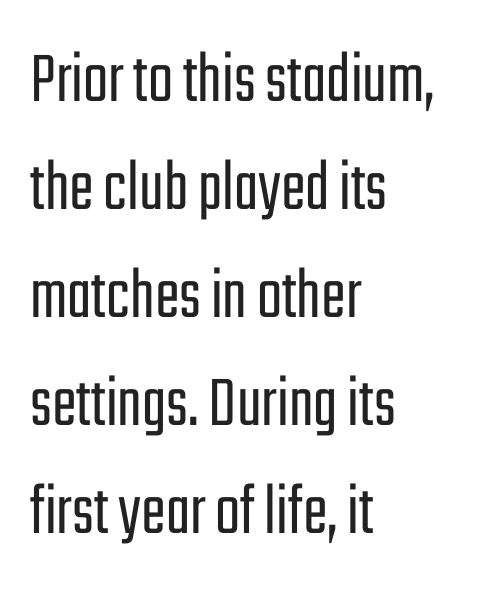
{"serif": "no", "italic": "no", "bold": "no", "weight": "light", "width": "condensed", "stroke_contrast": "low", "x_height": "medium", "monospaced": "no", "underline": "no", "align": "left", "line_spacing": "normal", "line_spacing_ratio": 1.46, "letter_spacing": "normal", "letter_spacing_em": 0.0, "glyph_px": 74}
